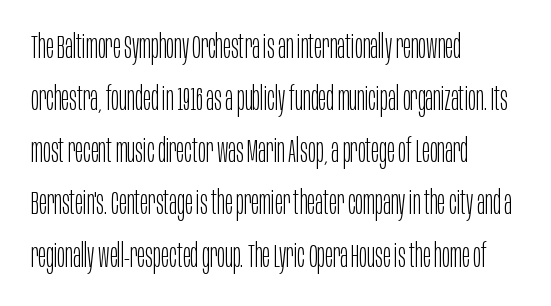
Stem width sits at or under what a default text font uses. The lines are quadded left. The letters sit at their default tracking, neither squeezed nor spread. Only glyphs here, with clear space below each row.
